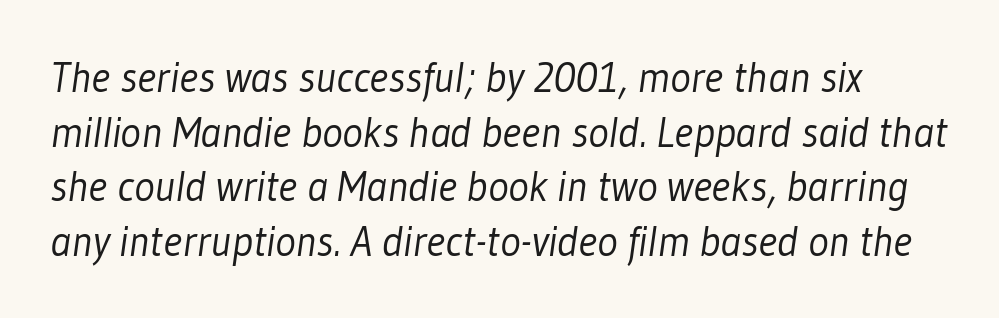
The type family on display is of the sans-serif kind. Unmarked baselines from the first word to the last. Nothing unusual about the tracking: characters are spaced as the font intends. Weight: regular or lighter.
